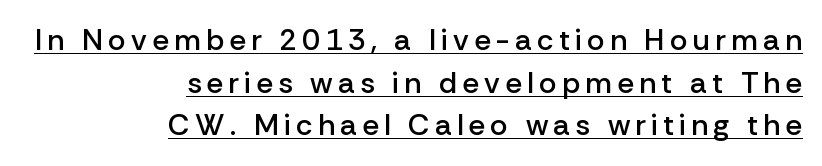
Q: Is the text bold? A: Semi-bold.
Q: Is the text italic (slanted)? A: No, it is upright.
Q: Is the typeface a serif or a sans-serif typeface? A: Sans-serif.
Q: Is the text underlined? A: Yes.
Q: How is the paragraph aligned? A: Right-aligned.
Q: Is the spacing between lines tight, normal or loose? A: Normal.
Q: Width (condensed, normal, or wide)? A: Normal.
Q: Stroke contrast? A: Low.
Q: x-height? A: Medium.
Q: Monospaced? A: No.
